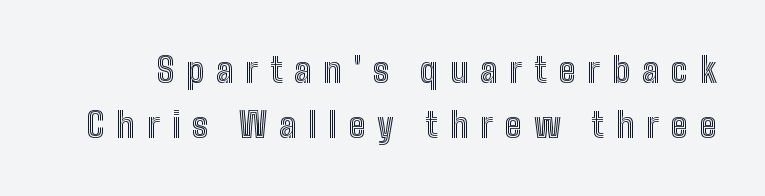
The image shows 34 px condensed type, upright; set normal line spacing (1.62x), unusually wide letter spacing (+0.35 em), not underlined; a medium x-height.
